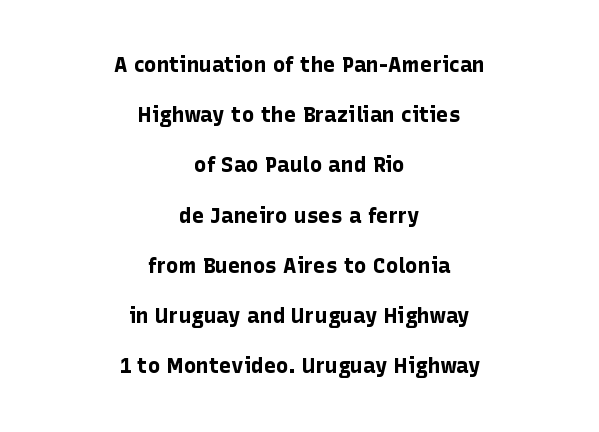
The image shows 21 px bold type, upright; set centered, loose line spacing (2.39x), normal letter spacing, not underlined.
